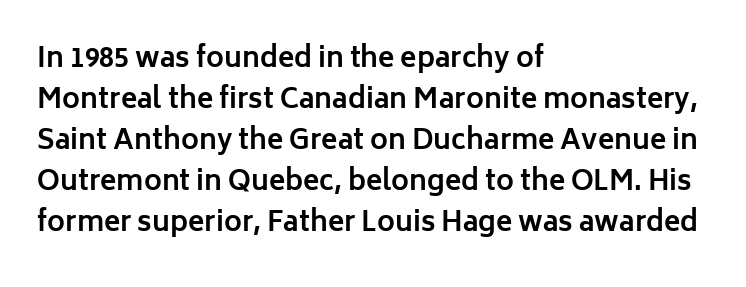
{"italic": "no", "bold": "yes", "underline": "no", "align": "left", "line_spacing": "normal", "line_spacing_ratio": 1.52, "letter_spacing": "normal", "letter_spacing_em": 0.0, "glyph_px": 27}
